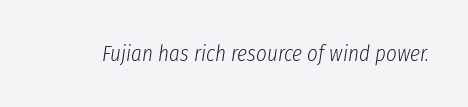
{"italic": "yes", "lean": "right", "slant_degrees": 8, "bold": "no", "underline": "no", "letter_spacing": "normal", "letter_spacing_em": 0.0, "glyph_px": 23}
